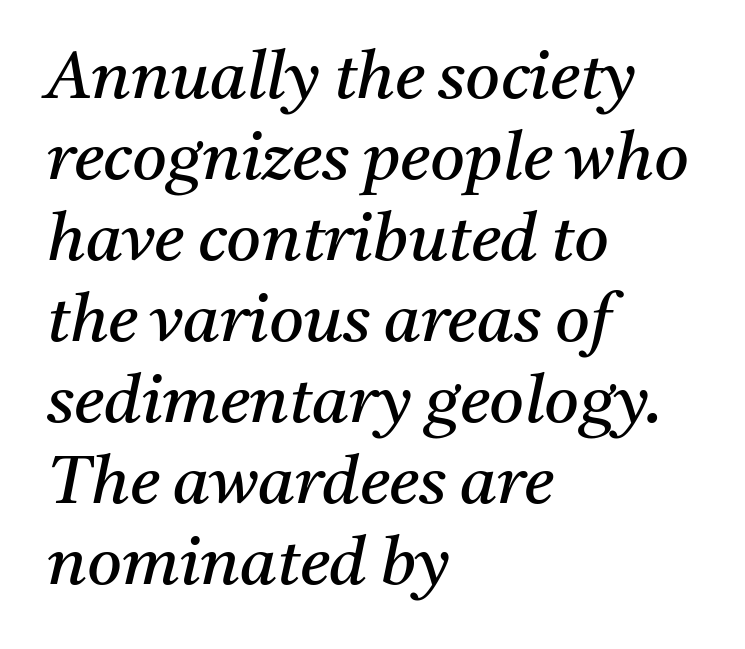
Characters follow at the spacing the type designer built in. Unbolded letterforms with no extra heft. This sample has the flowing, uneven cadence of proportional lettering. Underlining? Definitely not there.
